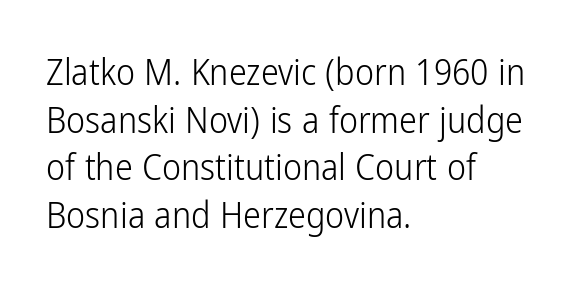
{"serif": "no", "italic": "no", "bold": "no", "weight": "light", "width": "condensed", "stroke_contrast": "low", "x_height": "medium", "monospaced": "no", "underline": "no", "align": "left", "line_spacing": "normal", "line_spacing_ratio": 1.32, "letter_spacing": "normal", "letter_spacing_em": 0.0, "glyph_px": 36}
